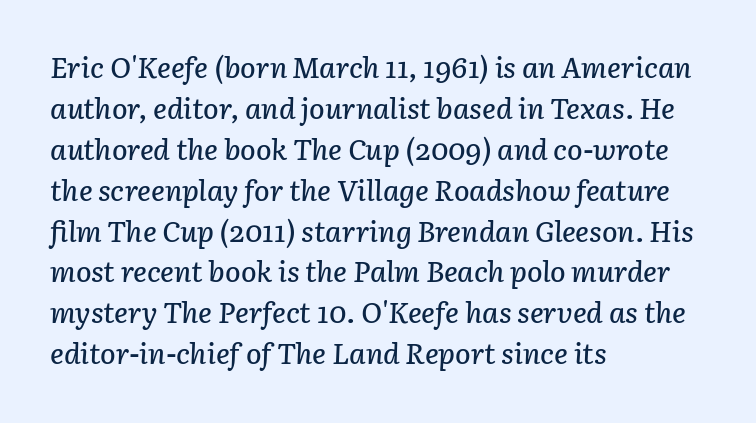
Q: Is the text italic (slanted)? A: Yes, it leans right by about 3 degrees.
Q: Is the text underlined? A: No.
Q: How is the paragraph aligned? A: Left-aligned.
Q: Is the spacing between letters normal or unusually wide? A: Normal.
Q: Is the spacing between lines tight, normal or loose? A: Normal.
Q: Width (condensed, normal, or wide)? A: Normal.
Q: Stroke contrast? A: Low.
Q: x-height? A: Medium.
Q: Monospaced? A: No.
